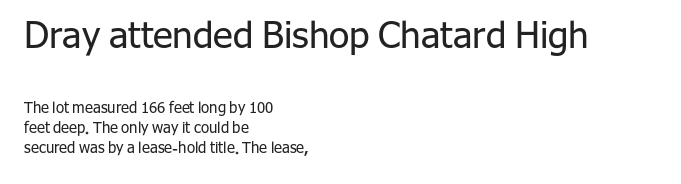
You can tell from the bare stems that sans-serif type was used. What stands out about the letter spacing? Nothing — it is the standard amount. The passage shown is not underscored anywhere. A student would notice the top passage is typeset larger than what follows. A normal amount of white space separates one row of letters from the next.
